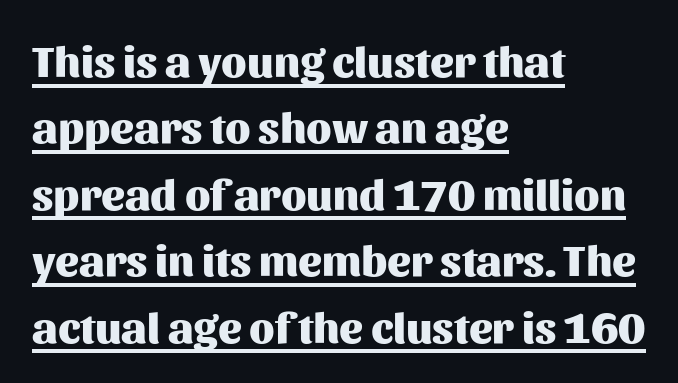
Q: Is the text bold? A: Yes.
Q: Is the text italic (slanted)? A: No, it is upright.
Q: Is the typeface a serif or a sans-serif typeface? A: Sans-serif.
Q: Is the text underlined? A: Yes.
Q: How is the paragraph aligned? A: Left-aligned.
Q: Is the spacing between letters normal or unusually wide? A: Normal.
Q: Is the spacing between lines tight, normal or loose? A: Normal.
Q: Width (condensed, normal, or wide)? A: Normal.
Q: Stroke contrast? A: Medium.
Q: x-height? A: Medium.
Q: Monospaced? A: No.
